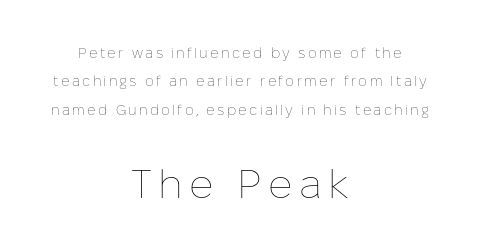
Notice the wide empty band between every row — that's loose leading. The font is comparable to plain body text, perhaps lighter. These two chunks differ in scale, with the bottom chunk taking the larger measure. The foot of each line stays bare and open. The letters advance in unequal steps, a hallmark of proportional type.
